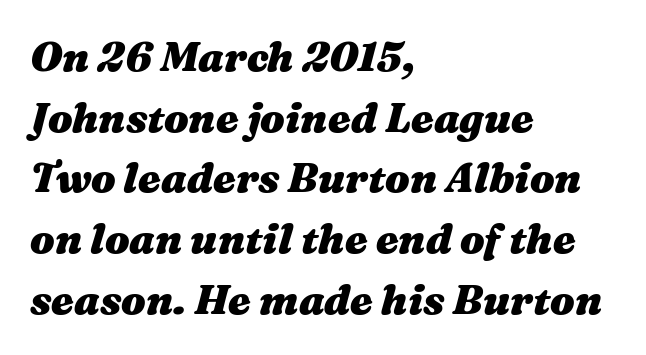
Q: Is the text bold? A: Yes.
Q: Is the text italic (slanted)? A: Yes, it leans right by about 16 degrees.
Q: Is the text underlined? A: No.
Q: How is the paragraph aligned? A: Left-aligned.
Q: Is the spacing between letters normal or unusually wide? A: Normal.
Q: Is the spacing between lines tight, normal or loose? A: Normal.
Q: Width (condensed, normal, or wide)? A: Wide.
Q: Stroke contrast? A: Medium.
Q: x-height? A: Medium.
Q: Monospaced? A: No.
